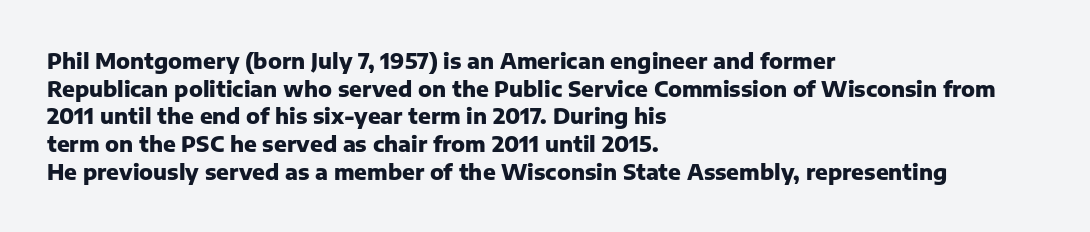
The image shows 21 px bold type, upright; set left-aligned, normal line spacing (1.32x), normal letter spacing, not underlined.
